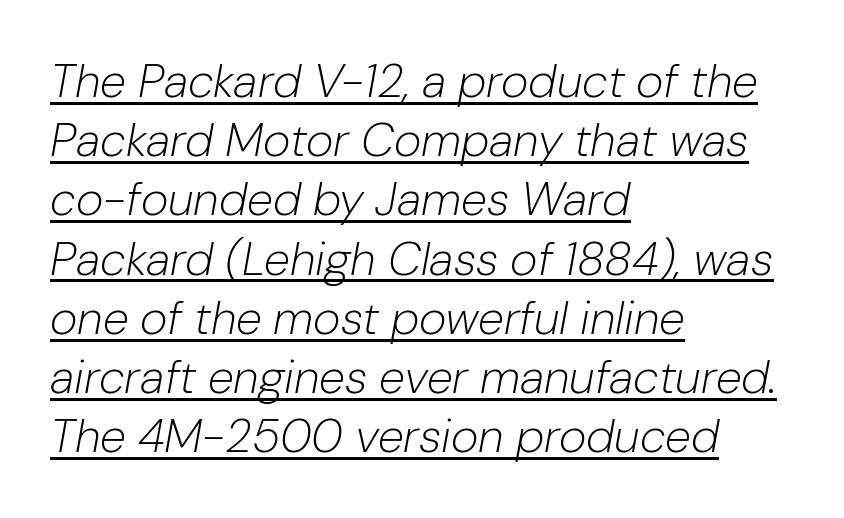
The image shows 47 px light type, italic (leaning right); set left-aligned, normal line spacing (1.26x), normal letter spacing, underlined; low stroke contrast and a medium x-height.
